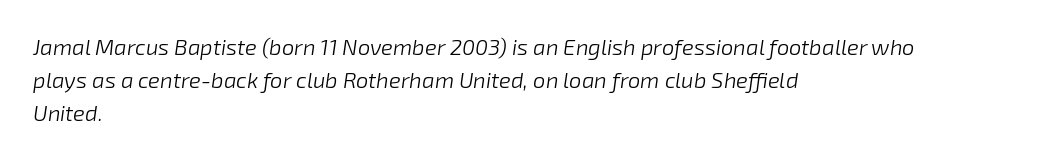
{"italic": "yes", "lean": "right", "slant_degrees": 8, "bold": "no", "underline": "no", "align": "left", "line_spacing": "normal", "line_spacing_ratio": 1.51, "letter_spacing": "normal", "letter_spacing_em": 0.0, "glyph_px": 22}
